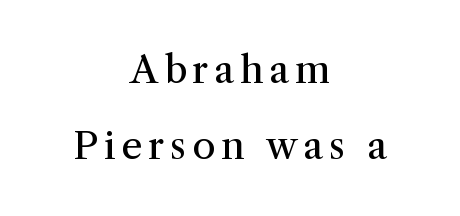
Q: Is the text bold? A: No.
Q: Is the text italic (slanted)? A: No, it is upright.
Q: Is the typeface a serif or a sans-serif typeface? A: Serif.
Q: Is the text underlined? A: No.
Q: How is the paragraph aligned? A: Centered.
Q: Is the spacing between lines tight, normal or loose? A: Loose.
Q: Width (condensed, normal, or wide)? A: Normal.
Q: Stroke contrast? A: Medium.
Q: x-height? A: Medium.
Q: Monospaced? A: No.
